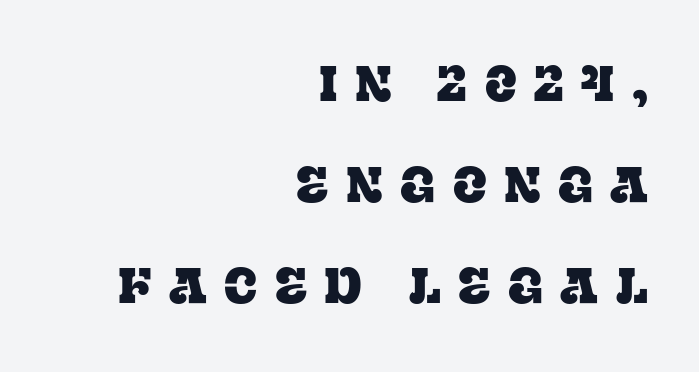
{"serif": "yes", "italic": "no", "width": "normal", "stroke_contrast": "low", "x_height": "large", "monospaced": "no", "underline": "no", "align": "right", "line_spacing": "loose", "line_spacing_ratio": 2.02, "letter_spacing": "wide", "letter_spacing_em": 0.35, "glyph_px": 50}
